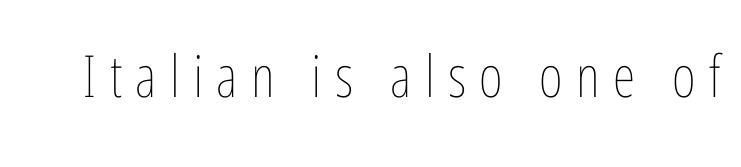
The image shows 58 px thin, condensed type, upright; set unusually wide letter spacing (+0.23 em), not underlined; low stroke contrast and a medium x-height.
